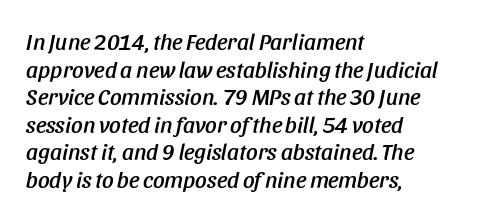
The image shows 23 px text type, italic (leaning right); set left-aligned, line spacing 1.2x, normal letter spacing, not underlined.
